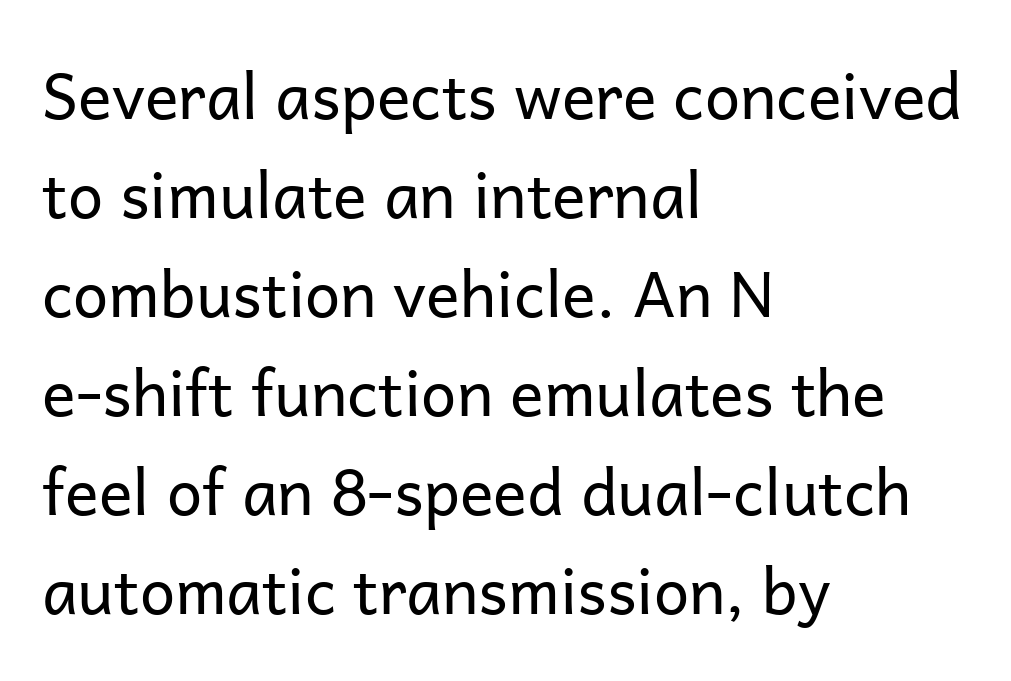
{"serif": "no", "italic": "no", "bold": "no", "weight": "regular", "width": "normal", "stroke_contrast": "low", "x_height": "medium", "monospaced": "no", "underline": "no", "align": "left", "line_spacing": "normal", "line_spacing_ratio": 1.57, "letter_spacing": "normal", "letter_spacing_em": 0.0, "glyph_px": 63}
